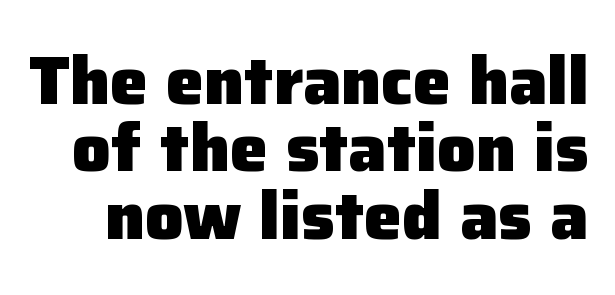
{"serif": "no", "italic": "no", "bold": "yes", "weight": "heavy", "width": "normal", "stroke_contrast": "low", "x_height": "medium", "monospaced": "no", "underline": "no", "line_spacing": "tight", "line_spacing_ratio": 0.99, "letter_spacing": "normal", "letter_spacing_em": 0.0, "glyph_px": 68}
